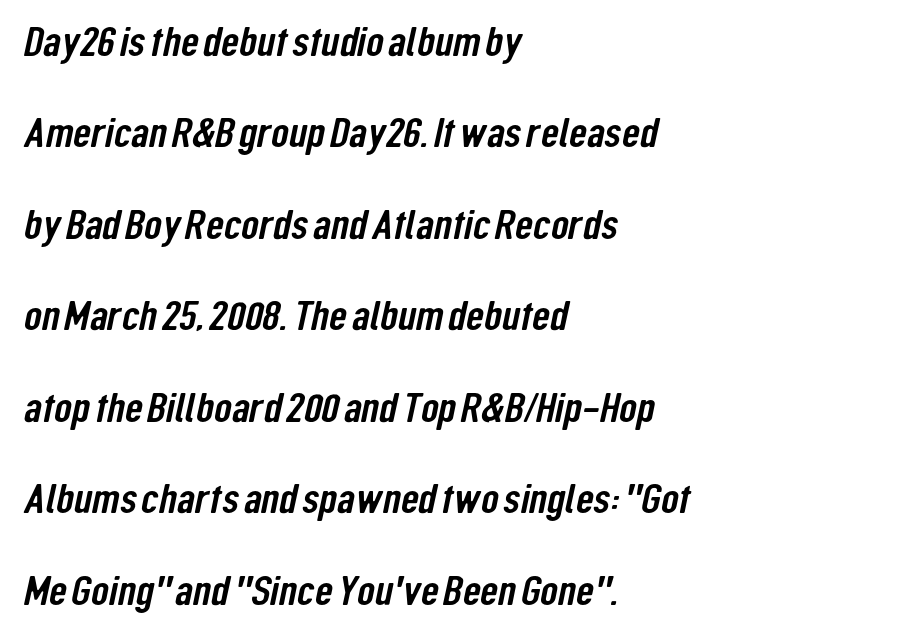
{"serif": "no", "width": "condensed", "stroke_contrast": "low", "x_height": "medium", "monospaced": "no", "underline": "no", "align": "left", "line_spacing": "loose", "line_spacing_ratio": 2.23, "letter_spacing": "normal", "letter_spacing_em": 0.0, "glyph_px": 41}
